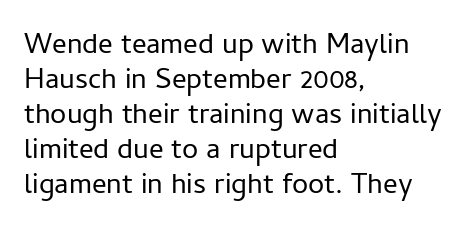
Q: Is the text bold? A: No.
Q: Is the text italic (slanted)? A: No, it is upright.
Q: Is the typeface a serif or a sans-serif typeface? A: Sans-serif.
Q: Is the text underlined? A: No.
Q: How is the paragraph aligned? A: Left-aligned.
Q: Is the spacing between letters normal or unusually wide? A: Normal.
Q: Width (condensed, normal, or wide)? A: Normal.
Q: Stroke contrast? A: Low.
Q: x-height? A: Medium.
Q: Monospaced? A: No.
